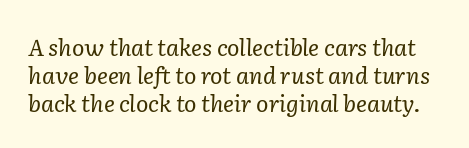
Caption: standard tracking, unaltered. These glyphs show unthickened strokes, regular width or finer. This is oblique type, the kind used for emphasis or titles. Rule under the text: the space is simply empty.
